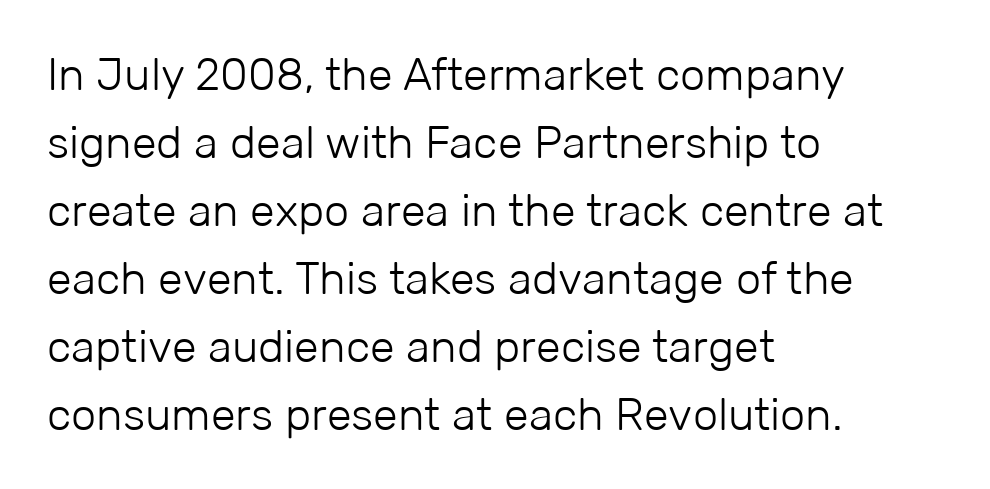
The text was rendered using a sans face with plain stroke endings. Each word holds together tightly as a unit, with standard inter-letter gaps. Each row of text sits above clean, open space. Compared with a typical body face, this is equally light or lighter still. The rows are spaced the way most documents space them.
